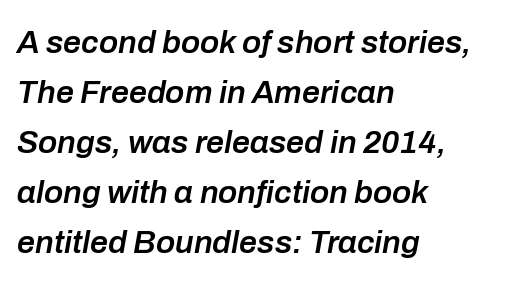
Q: Is the text bold? A: Semi-bold.
Q: Is the text italic (slanted)? A: Yes, it leans right by about 10 degrees.
Q: Is the text underlined? A: No.
Q: How is the paragraph aligned? A: Left-aligned.
Q: Is the spacing between letters normal or unusually wide? A: Normal.
Q: Is the spacing between lines tight, normal or loose? A: Normal.
Q: Width (condensed, normal, or wide)? A: Normal.
Q: Stroke contrast? A: Low.
Q: x-height? A: Medium.
Q: Monospaced? A: No.
